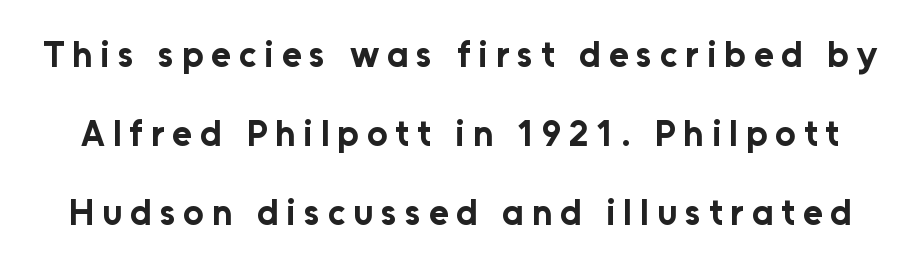
Q: Is the text bold? A: Yes.
Q: Is the text italic (slanted)? A: No, it is upright.
Q: Is the typeface a serif or a sans-serif typeface? A: Sans-serif.
Q: Is the text underlined? A: No.
Q: Is the spacing between letters normal or unusually wide? A: Unusually wide.
Q: Is the spacing between lines tight, normal or loose? A: Loose.
Q: Width (condensed, normal, or wide)? A: Normal.
Q: Stroke contrast? A: Low.
Q: x-height? A: Medium.
Q: Monospaced? A: No.
